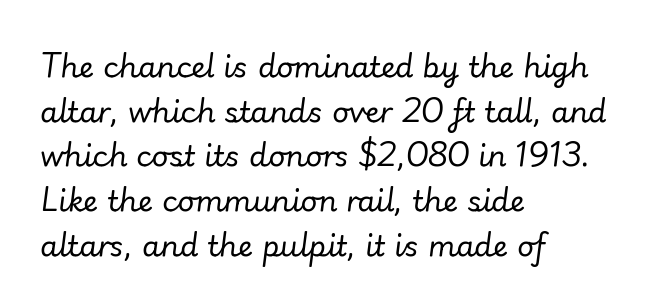
{"italic": "yes", "lean": "right", "slant_degrees": 7, "bold": "no", "weight": "regular", "width": "normal", "stroke_contrast": "low", "x_height": "small", "monospaced": "no", "underline": "no", "align": "left", "line_spacing": "normal", "line_spacing_ratio": 1.54, "letter_spacing": "normal", "letter_spacing_em": 0.0, "glyph_px": 29}
